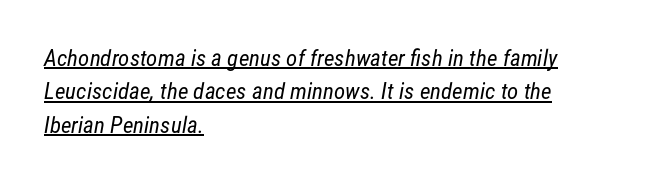
Q: Is the text bold? A: No.
Q: Is the text underlined? A: Yes.
Q: How is the paragraph aligned? A: Left-aligned.
Q: Is the spacing between letters normal or unusually wide? A: Normal.
Q: Is the spacing between lines tight, normal or loose? A: Normal.
